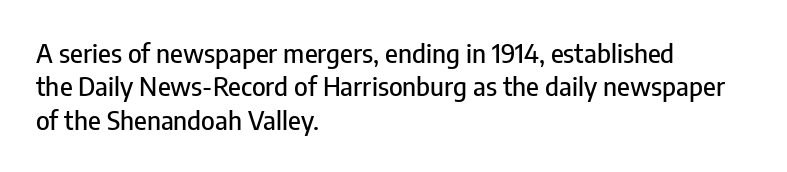
{"italic": "no", "underline": "no", "align": "left", "line_spacing": "normal", "line_spacing_ratio": 1.28, "letter_spacing": "normal", "letter_spacing_em": 0.0, "glyph_px": 26}
